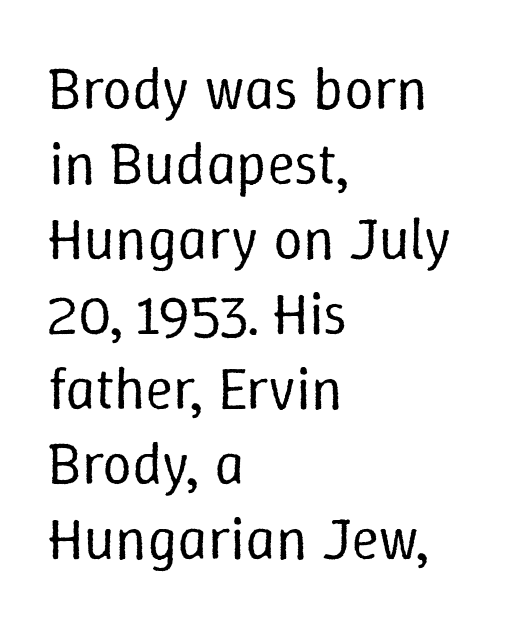
The face used here is proportionally spaced, like ordinary book or web type. The glyphs are unaccompanied by any horizontal stroke below them. Glyph-to-glyph distance matches everyday printed text. The lines are quadded left. In terms of leading, this rendering sits right in the middle. Weight: regular or lighter.
